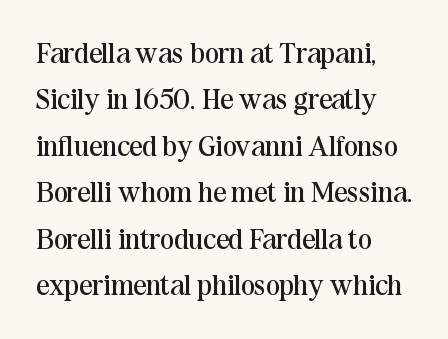
{"serif": "yes", "italic": "no", "bold": "no", "weight": "regular", "width": "normal", "stroke_contrast": "medium", "x_height": "medium", "monospaced": "no", "underline": "no", "align": "left", "line_spacing": "normal", "line_spacing_ratio": 1.6, "letter_spacing": "normal", "letter_spacing_em": 0.0, "glyph_px": 29}
